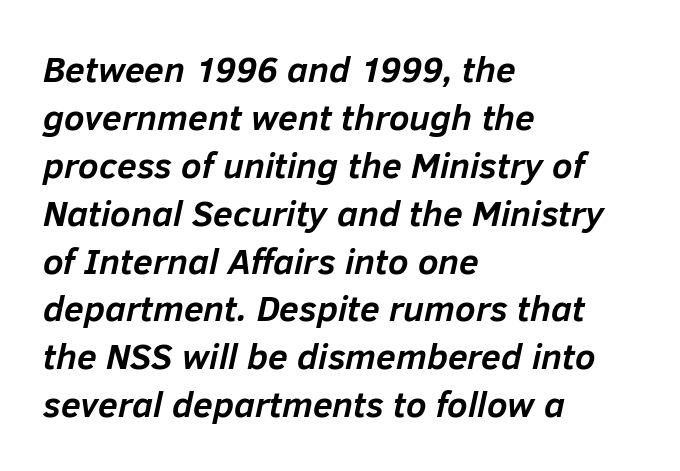
Q: Is the text bold? A: Yes.
Q: Is the text italic (slanted)? A: Yes, it leans right by about 12 degrees.
Q: Is the text underlined? A: No.
Q: How is the paragraph aligned? A: Left-aligned.
Q: Is the spacing between letters normal or unusually wide? A: Normal.
Q: Is the spacing between lines tight, normal or loose? A: Normal.
Q: Width (condensed, normal, or wide)? A: Normal.
Q: Stroke contrast? A: Low.
Q: x-height? A: Medium.
Q: Monospaced? A: No.
